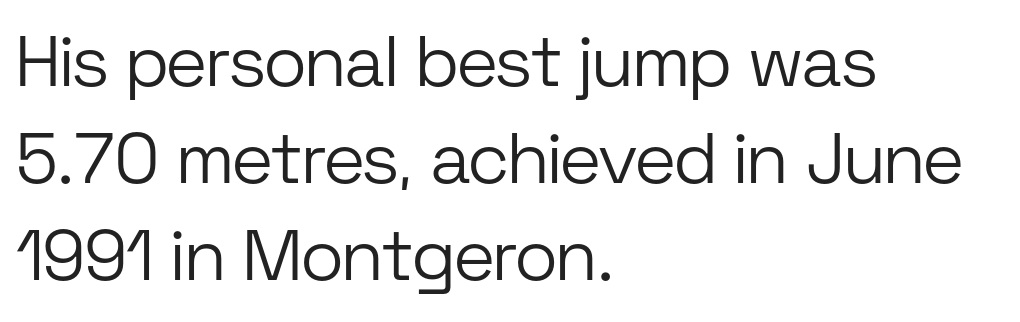
The image shows 72 px light sans-serif type, upright; set left-aligned, normal line spacing (1.35x), normal letter spacing, not underlined; low stroke contrast and a medium x-height.
